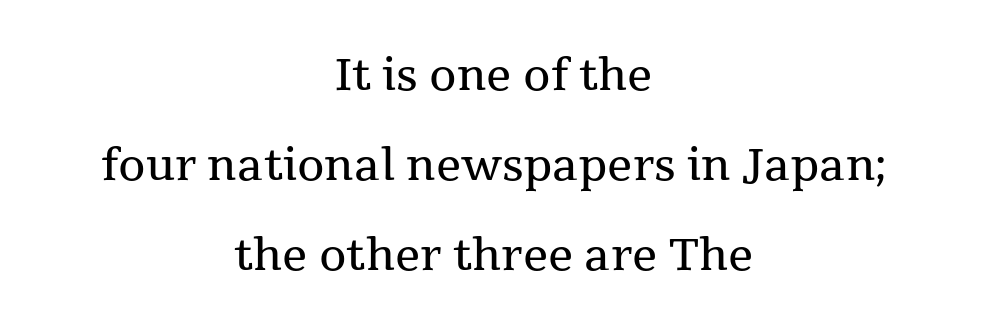
The image shows 44 px regular-weight serif type, upright; set centered, loose line spacing (2.04x), normal letter spacing, not underlined; medium stroke contrast and a medium x-height.
